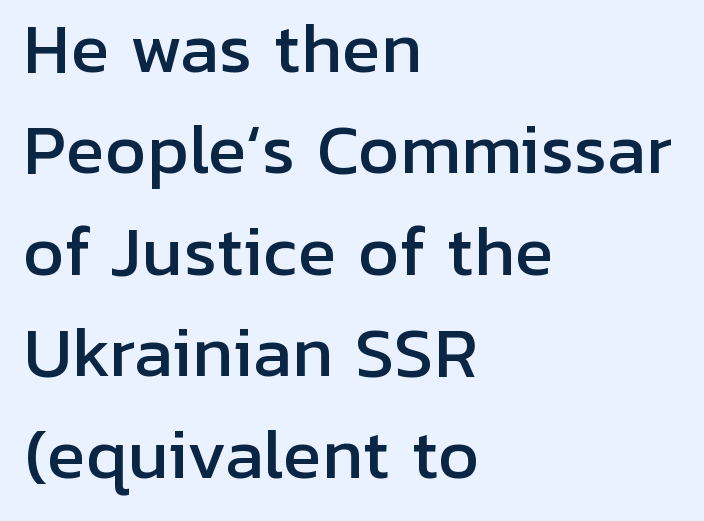
{"serif": "no", "italic": "no", "width": "normal", "stroke_contrast": "low", "x_height": "medium", "monospaced": "no", "underline": "no", "align": "left", "line_spacing": "normal", "line_spacing_ratio": 1.56, "letter_spacing": "normal", "letter_spacing_em": 0.0, "glyph_px": 65}
